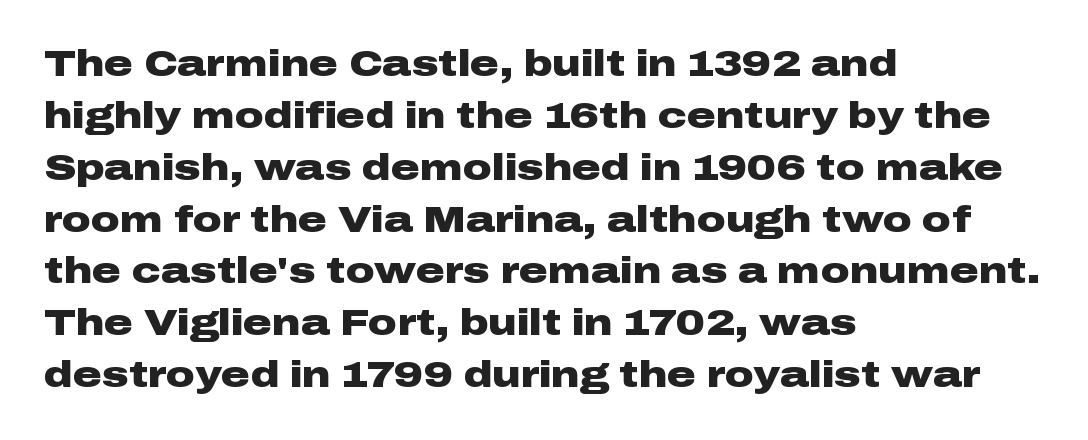
{"serif": "no", "italic": "no", "bold": "yes", "weight": "heavy", "width": "wide", "stroke_contrast": "low", "x_height": "medium", "monospaced": "no", "underline": "no", "align": "left", "line_spacing": "normal", "line_spacing_ratio": 1.44, "letter_spacing": "normal", "letter_spacing_em": 0.0, "glyph_px": 36}
